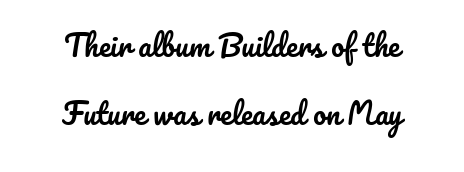
Has an underline been added? It has not. Vertically, the passage feels expansive, rows floating well apart. Inter-character spacing is left at the font's built-in metrics. Spacing verdict: proportional, widths tailored to each character.
